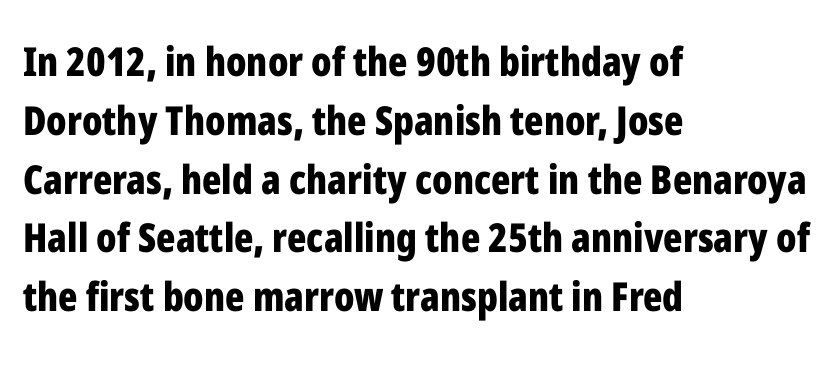
This sample has the flowing, uneven cadence of proportional lettering. I'd describe the lettering as bold — thick and assertive. The gap between lines stays unmarked. Classification — sans serif. This is the regular roman posture of the typeface.
